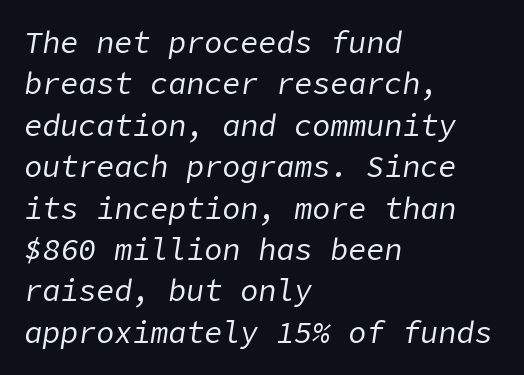
The image shows 30 px regular-weight type, italic (leaning right); set left-aligned, normal line spacing (1.38x), normal letter spacing, not underlined; low stroke contrast and a medium x-height.
